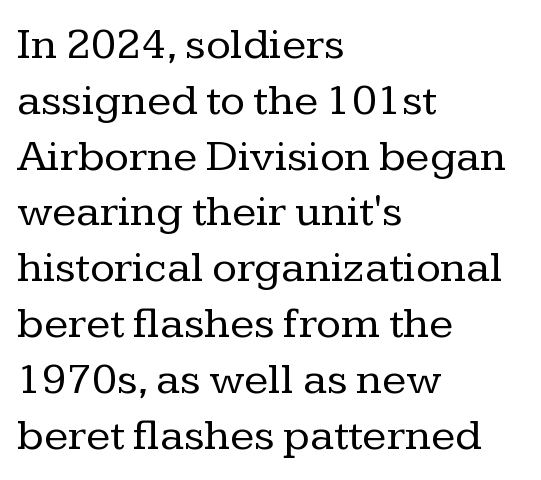
The image shows 45 px regular-weight serif type, upright; set left-aligned, line spacing 1.24x, normal letter spacing, not underlined; low stroke contrast and a medium x-height.
